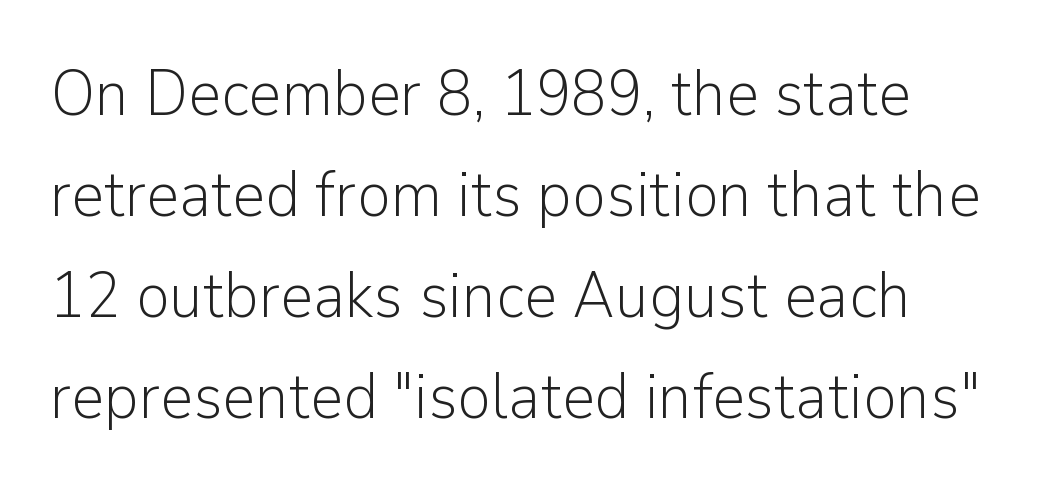
{"serif": "no", "italic": "no", "bold": "no", "weight": "light", "width": "normal", "stroke_contrast": "low", "x_height": "medium", "monospaced": "no", "underline": "no", "align": "left", "line_spacing": "normal", "line_spacing_ratio": 1.58, "letter_spacing": "normal", "letter_spacing_em": 0.0, "glyph_px": 64}
